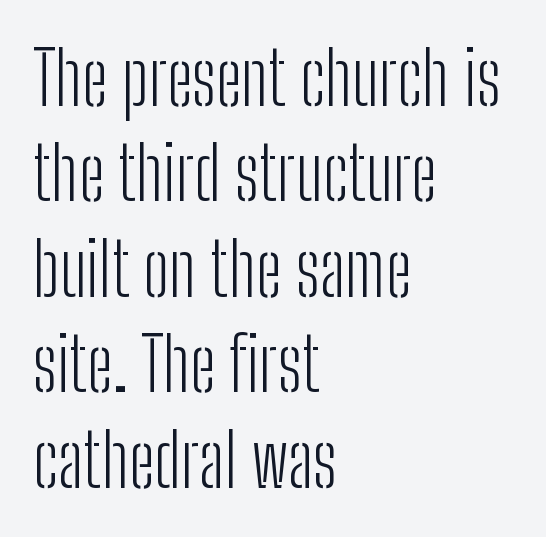
{"serif": "no", "italic": "no", "bold": "no", "weight": "light", "width": "condensed", "stroke_contrast": "low", "x_height": "medium", "monospaced": "no", "underline": "no", "align": "left", "line_spacing": "normal", "line_spacing_ratio": 1.29, "letter_spacing": "normal", "letter_spacing_em": 0.0, "glyph_px": 74}
